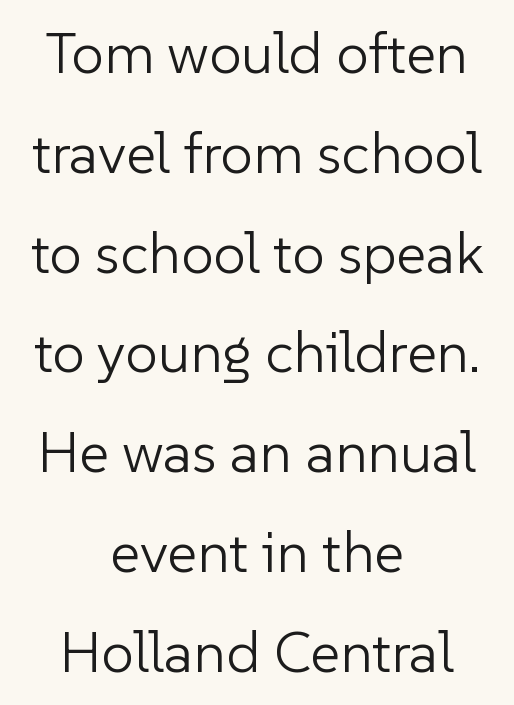
The image shows 58 px light sans-serif type, upright; set centered, line spacing 1.72x, normal letter spacing, not underlined; low stroke contrast and a medium x-height.
